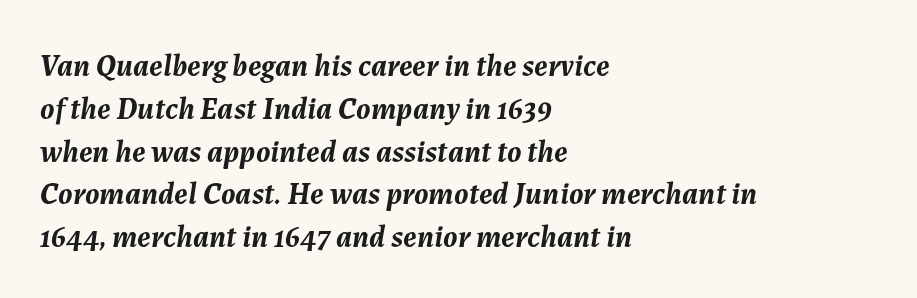
Q: Is the text bold? A: Yes.
Q: Is the text italic (slanted)? A: Yes, it leans right by about 7 degrees.
Q: Is the text underlined? A: No.
Q: How is the paragraph aligned? A: Left-aligned.
Q: Is the spacing between letters normal or unusually wide? A: Normal.
Q: Is the spacing between lines tight, normal or loose? A: Normal.
Q: Width (condensed, normal, or wide)? A: Normal.
Q: Stroke contrast? A: Medium.
Q: x-height? A: Medium.
Q: Monospaced? A: No.
